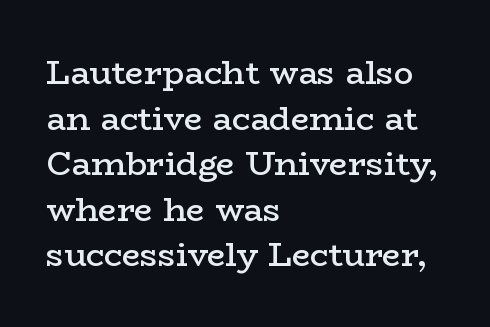
The image shows 33 px semibold, wide serif type, upright; set left-aligned, normal line spacing (1.38x), normal letter spacing, not underlined; low stroke contrast and a medium x-height.
